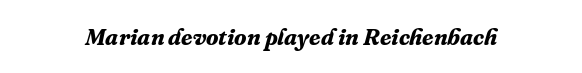
Q: Is the text bold? A: Yes.
Q: Is the text italic (slanted)? A: Yes, it leans right by about 16 degrees.
Q: Is the text underlined? A: No.
Q: Is the spacing between letters normal or unusually wide? A: Normal.
